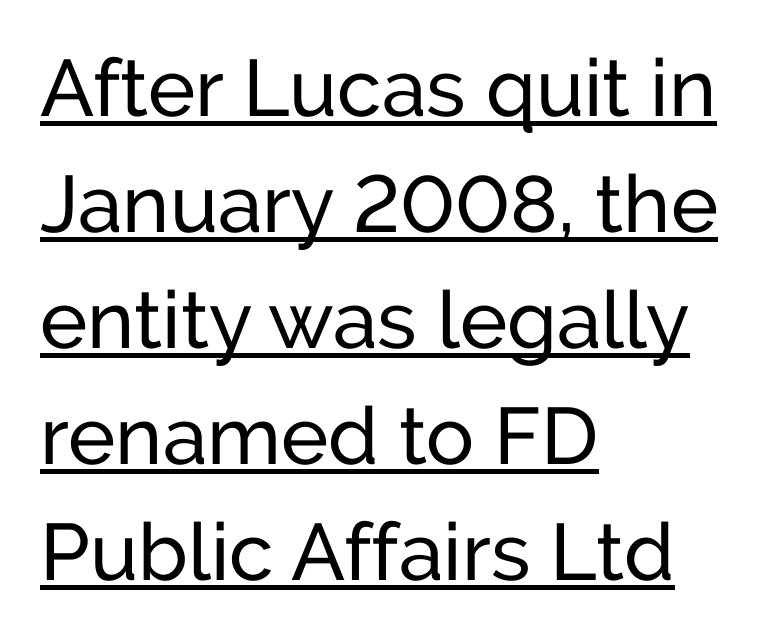
You can tell it's not italic because the verticals are truly vertical. Letterform terminals end flat and unadorned throughout the passage. Each line of the rendering has a horizontal stroke beneath the glyphs. This sample has the flowing, uneven cadence of proportional lettering. Leading matches the norm, producing a regular column. Vertical stems look standard width or narrower in stroke.
